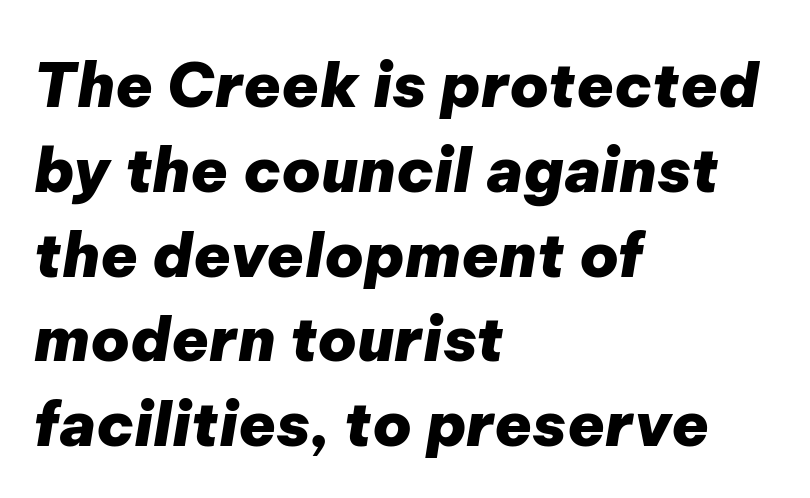
{"italic": "yes", "lean": "right", "slant_degrees": 9, "bold": "yes", "weight": "heavy", "width": "normal", "stroke_contrast": "low", "x_height": "medium", "monospaced": "no", "underline": "no", "align": "left", "line_spacing": "normal", "line_spacing_ratio": 1.39, "letter_spacing": "normal", "letter_spacing_em": 0.0, "glyph_px": 61}
